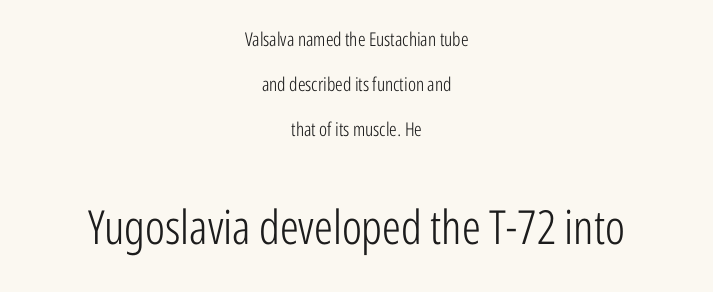
{"serif": "no", "italic": "no", "bold": "no", "weight": "light", "width": "condensed", "stroke_contrast": "low", "x_height": "medium", "monospaced": "no", "underline": "no", "align": "center", "line_spacing": "loose", "line_spacing_ratio": 2.37, "letter_spacing": "normal", "letter_spacing_em": 0.0, "larger_block": "second", "size_ratio": 2.47, "glyph_px": 47}
